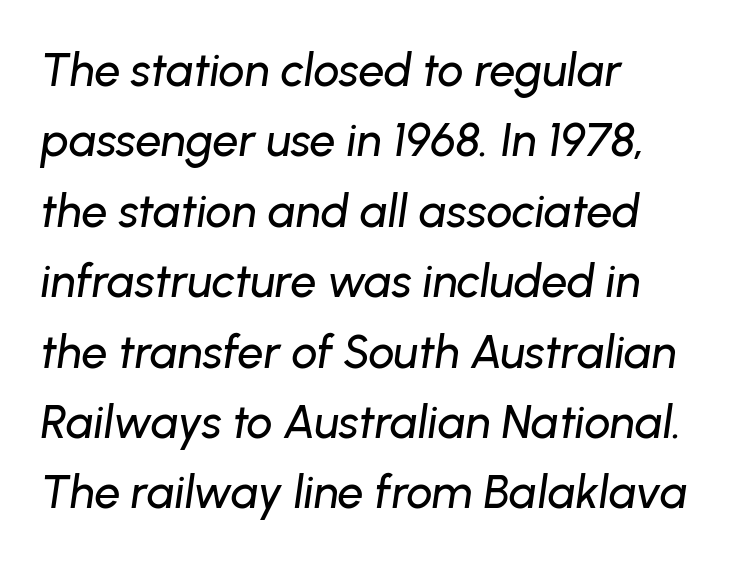
The image shows 46 px text type, italic (leaning right); set left-aligned, normal line spacing (1.53x), normal letter spacing, not underlined; low stroke contrast and a medium x-height.
